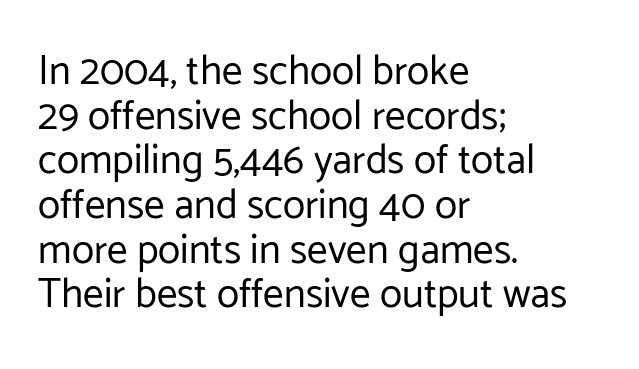
{"serif": "no", "italic": "no", "bold": "no", "weight": "regular", "width": "normal", "stroke_contrast": "low", "x_height": "medium", "monospaced": "no", "underline": "no", "align": "left", "line_spacing": "tight", "line_spacing_ratio": 1.09, "letter_spacing": "normal", "letter_spacing_em": 0.0, "glyph_px": 41}
